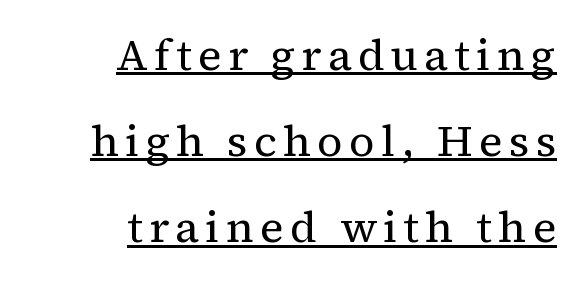
{"serif": "yes", "italic": "no", "bold": "no", "weight": "regular", "width": "normal", "stroke_contrast": "medium", "x_height": "medium", "monospaced": "no", "underline": "yes", "align": "right", "line_spacing": "loose", "line_spacing_ratio": 1.96, "glyph_px": 44}
